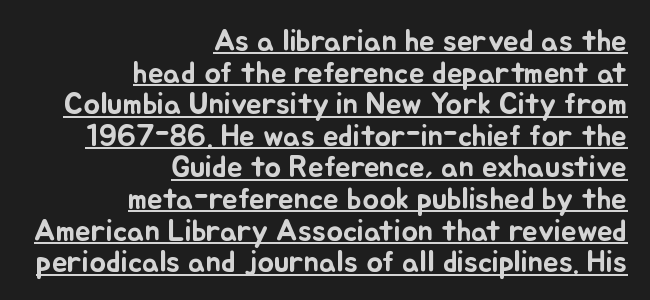
In terms of letterspacing, this is plain default setting. In CSS terms this would be text-align: right. The sample's only ornament is a line tracing under the words. Do the characters align in a grid? No, the font is proportional. Tightly led — the rows are bunched.
